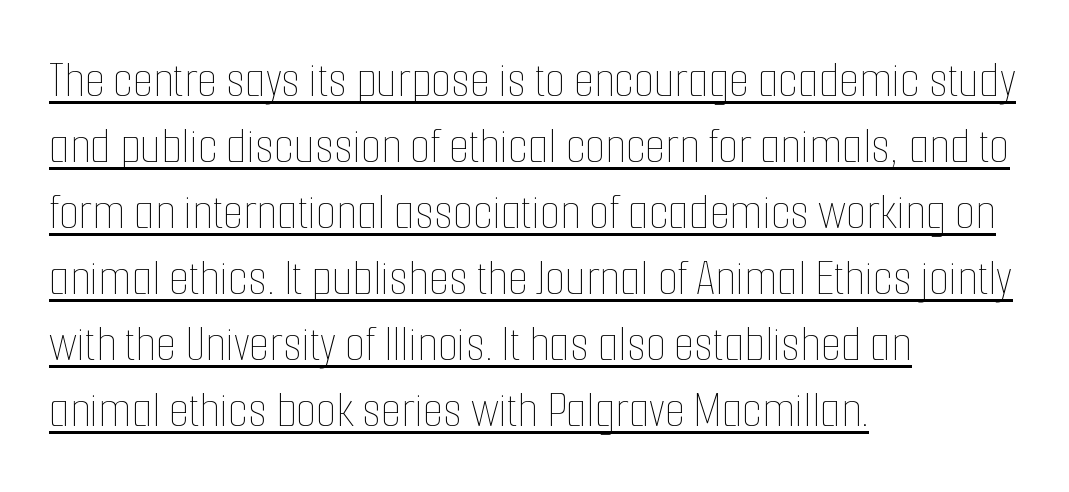
The image shows 52 px thin, condensed type, upright; set left-aligned, normal line spacing (1.27x), normal letter spacing, underlined; low stroke contrast and a medium x-height.
